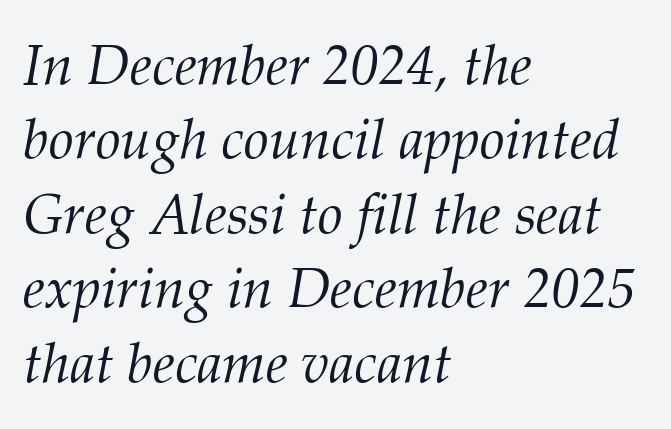
Q: Is the text bold? A: No.
Q: Is the text italic (slanted)? A: Yes, it leans right by about 12 degrees.
Q: Is the typeface a serif or a sans-serif typeface? A: Serif.
Q: Is the text underlined? A: No.
Q: How is the paragraph aligned? A: Left-aligned.
Q: Is the spacing between letters normal or unusually wide? A: Normal.
Q: Is the spacing between lines tight, normal or loose? A: Normal.
Q: Width (condensed, normal, or wide)? A: Normal.
Q: Stroke contrast? A: Medium.
Q: x-height? A: Medium.
Q: Monospaced? A: No.
